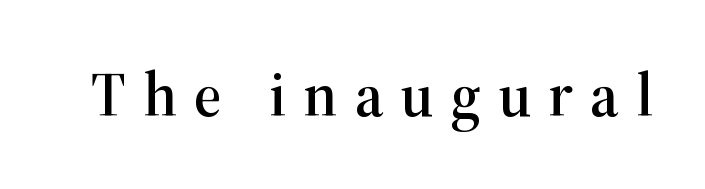
Glyph-to-glyph distance is far greater than everyday printed text. The type family on display is of the serif kind. Note the varied advance widths — an 'i' is clearly narrower than an 'm'. No italicization has been applied; the sample stays upright.
